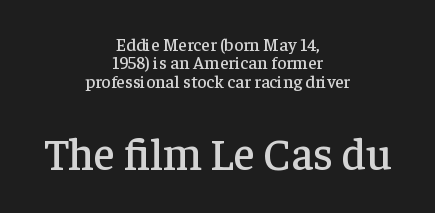
{"serif": "yes", "italic": "no", "width": "normal", "stroke_contrast": "low", "x_height": "medium", "monospaced": "no", "underline": "no", "align": "center", "line_spacing": "tight", "line_spacing_ratio": 1.02, "letter_spacing": "normal", "letter_spacing_em": 0.0, "larger_block": "second", "size_ratio": 2.5, "glyph_px": 45}
